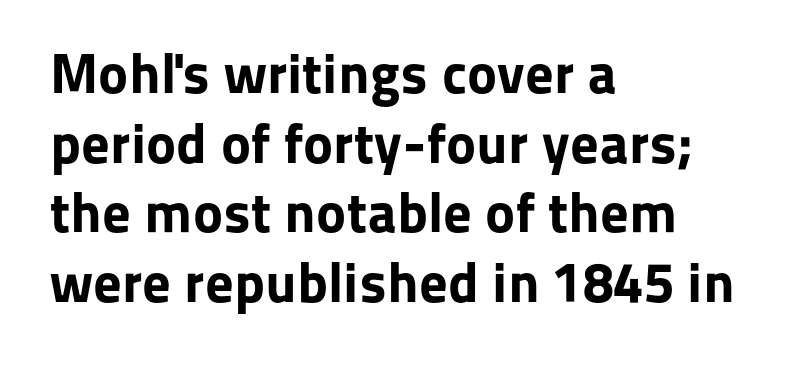
The image shows 57 px bold sans-serif type, upright; set left-aligned, line spacing 1.22x, normal letter spacing, not underlined; low stroke contrast and a medium x-height.
